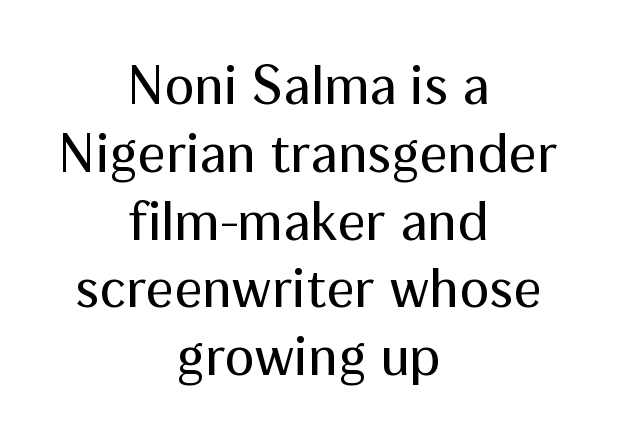
{"serif": "no", "italic": "no", "bold": "no", "weight": "regular", "width": "normal", "stroke_contrast": "medium", "x_height": "medium", "monospaced": "no", "underline": "no", "align": "center", "line_spacing_ratio": 1.21, "letter_spacing": "normal", "letter_spacing_em": 0.0, "glyph_px": 56}
